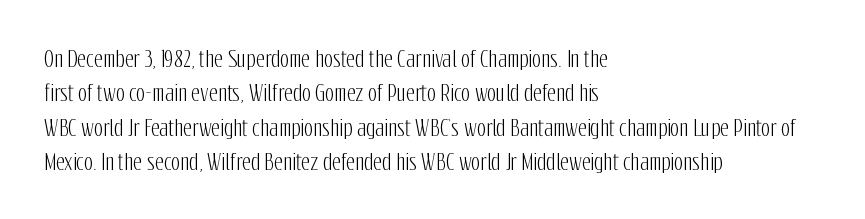
{"italic": "no", "underline": "no", "align": "left", "line_spacing": "normal", "line_spacing_ratio": 1.56, "letter_spacing": "normal", "letter_spacing_em": 0.0, "glyph_px": 22}
